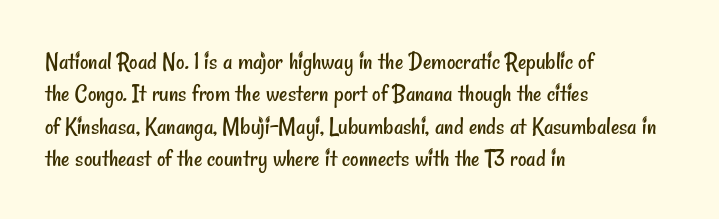
The image shows 26 px text type; set left-aligned, normal line spacing (1.25x), normal letter spacing, not underlined.
